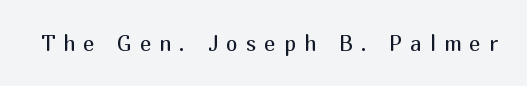
Designer's note — italics off, roman on. Summary of weight: not heavy and not bold. Observe the wide spacing: letters keep a clear distance from each other. Clear beneath every line of the passage.
